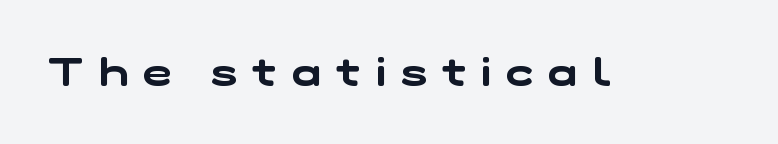
The image shows 39 px wide sans-serif type; set unusually wide letter spacing (+0.39 em), not underlined; low stroke contrast and a medium x-height.
